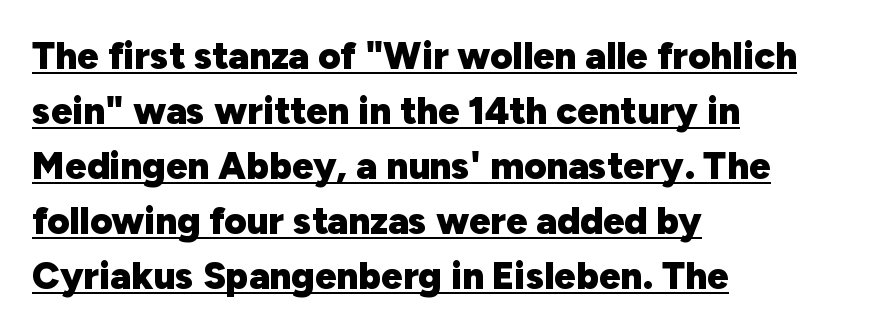
The image shows 38 px heavy sans-serif type, upright; set left-aligned, normal line spacing (1.45x), normal letter spacing, underlined; low stroke contrast and a medium x-height.
